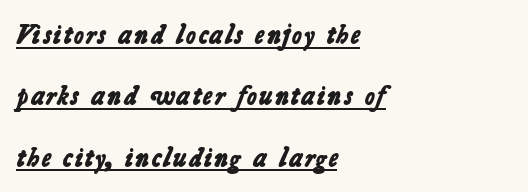
{"bold": "yes", "underline": "yes", "align": "left", "line_spacing": "loose", "line_spacing_ratio": 2.27, "letter_spacing": "normal", "letter_spacing_em": 0.0, "glyph_px": 27}
